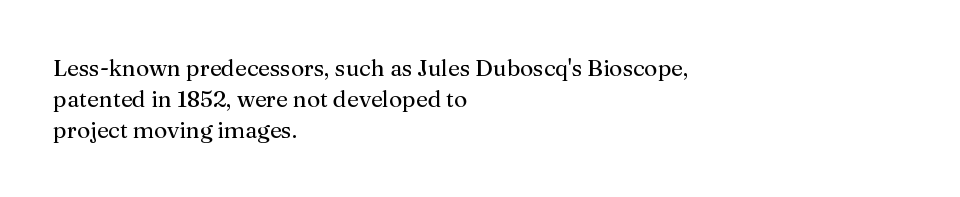
Descenders are the only things crossing below the line. The font sits on the lighter half of the weight spectrum, regular included. Does the copy run flush right? No — it runs flush left. Vertically, the passage feels balanced, rows spaced as you'd expect.
